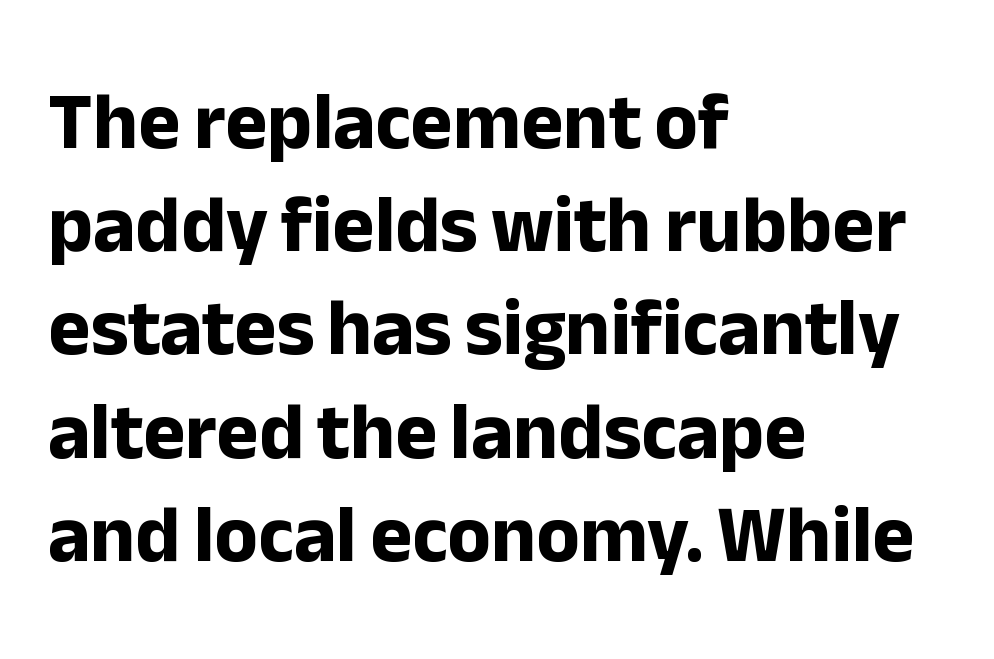
{"serif": "no", "italic": "no", "bold": "yes", "weight": "bold", "width": "normal", "stroke_contrast": "low", "x_height": "medium", "monospaced": "no", "underline": "no", "align": "left", "line_spacing": "normal", "line_spacing_ratio": 1.29, "letter_spacing": "normal", "letter_spacing_em": 0.0, "glyph_px": 80}
